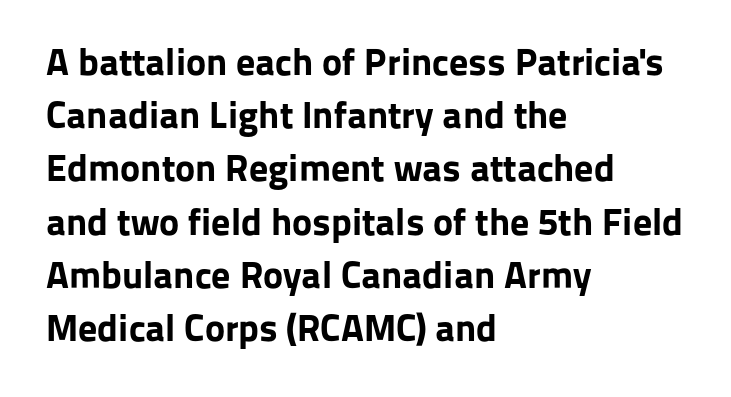
Look at the stroke-to-counter ratio: heavy, a bold. You can tell from the bare stems that sans-serif type was used. Horizontal bands of white between lines are of average thickness. You could call the tracking neutral — neither tight nor loose.
